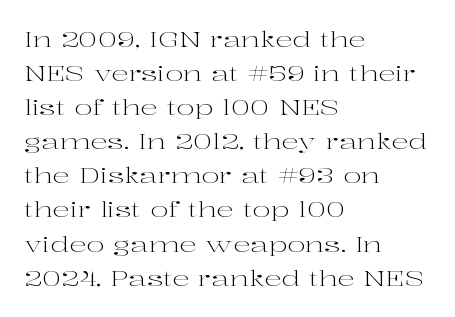
Caption: multi-line text, flush left, ragged right. Rendered with straight, roman letterforms. Beneath every word, the page is bare. Weight: not bold — regular or lighter. Nobody touched the tracking dial on this one. Vertically, the passage feels balanced, rows spaced as you'd expect.
